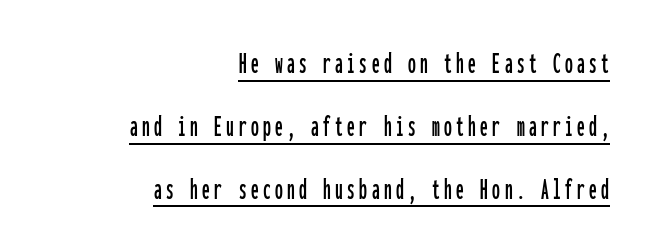
Q: Is the text italic (slanted)? A: No, it is upright.
Q: Is the typeface a serif or a sans-serif typeface? A: Sans-serif.
Q: Is the text underlined? A: Yes.
Q: How is the paragraph aligned? A: Right-aligned.
Q: Is the spacing between lines tight, normal or loose? A: Loose.
Q: Width (condensed, normal, or wide)? A: Condensed.
Q: Stroke contrast? A: Low.
Q: x-height? A: Medium.
Q: Monospaced? A: Yes.
